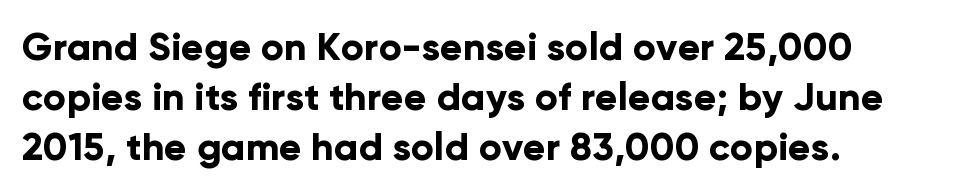
The typesetter chose a ragged-right arrangement here. Notice how descenders clear the ascenders below comfortably — that's standard leading. Rule under the text: the space is simply empty. Heavy-handed strokes throughout: this text is bold. The face used here is rendered with its standard letterfit.
